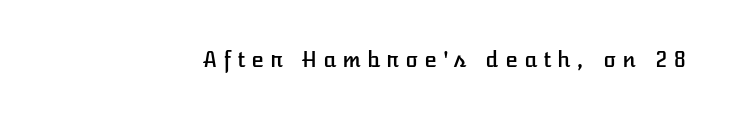
Q: Is the text italic (slanted)? A: No, it is upright.
Q: Is the text underlined? A: No.
Q: Is the spacing between letters normal or unusually wide? A: Unusually wide.
